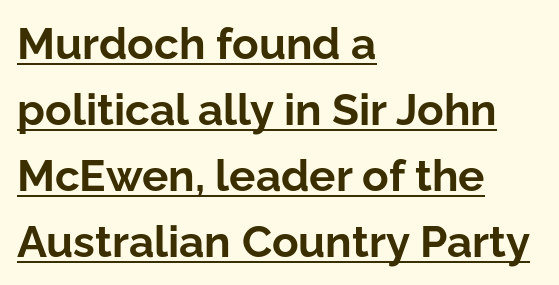
The image shows 44 px bold sans-serif type, upright; set left-aligned, normal line spacing (1.5x), normal letter spacing, underlined; low stroke contrast and a medium x-height.
